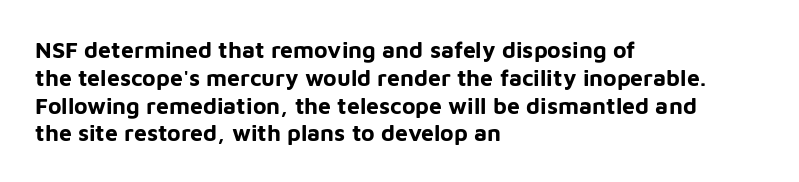
Short and long lines alike share a common starting point at left. Unlike italic type, these characters show no tilt at all. The passage shown is emphatically bold. The face used here is rendered with its standard letterfit. The space beneath each line is pristine and unruled.
